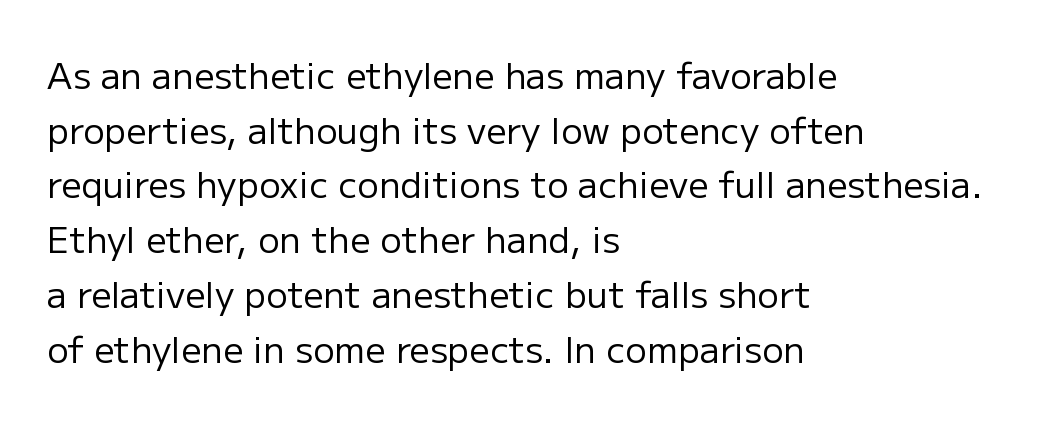
{"serif": "no", "italic": "no", "bold": "no", "weight": "regular", "width": "normal", "stroke_contrast": "low", "x_height": "medium", "monospaced": "no", "underline": "no", "align": "left", "line_spacing": "normal", "line_spacing_ratio": 1.52, "letter_spacing": "normal", "letter_spacing_em": 0.0, "glyph_px": 36}
